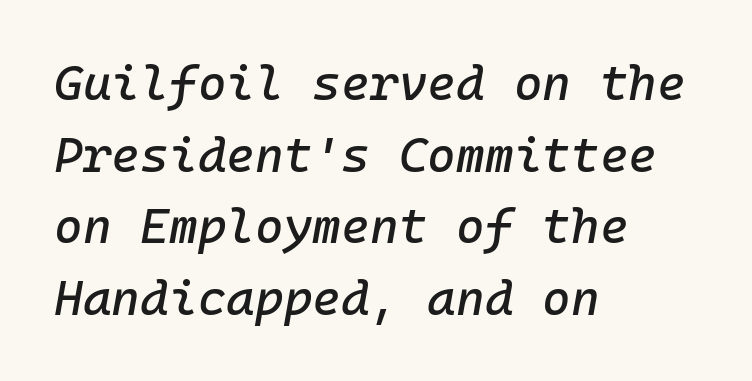
Q: Is the text italic (slanted)? A: Yes, it leans right by about 10 degrees.
Q: Is the text underlined? A: No.
Q: How is the paragraph aligned? A: Left-aligned.
Q: Is the spacing between letters normal or unusually wide? A: Normal.
Q: Is the spacing between lines tight, normal or loose? A: Normal.
Q: Width (condensed, normal, or wide)? A: Normal.
Q: Stroke contrast? A: Low.
Q: x-height? A: Medium.
